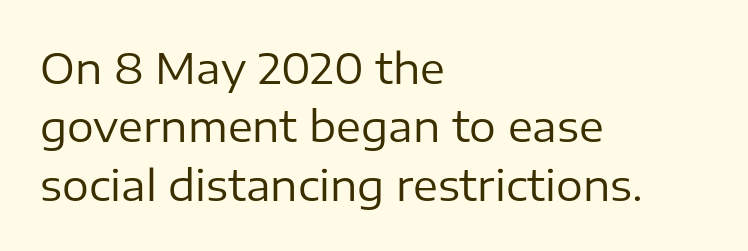
{"serif": "no", "italic": "no", "bold": "no", "weight": "regular", "width": "normal", "stroke_contrast": "low", "x_height": "medium", "monospaced": "no", "underline": "no", "align": "left", "line_spacing": "normal", "line_spacing_ratio": 1.39, "letter_spacing": "normal", "letter_spacing_em": 0.0, "glyph_px": 42}
